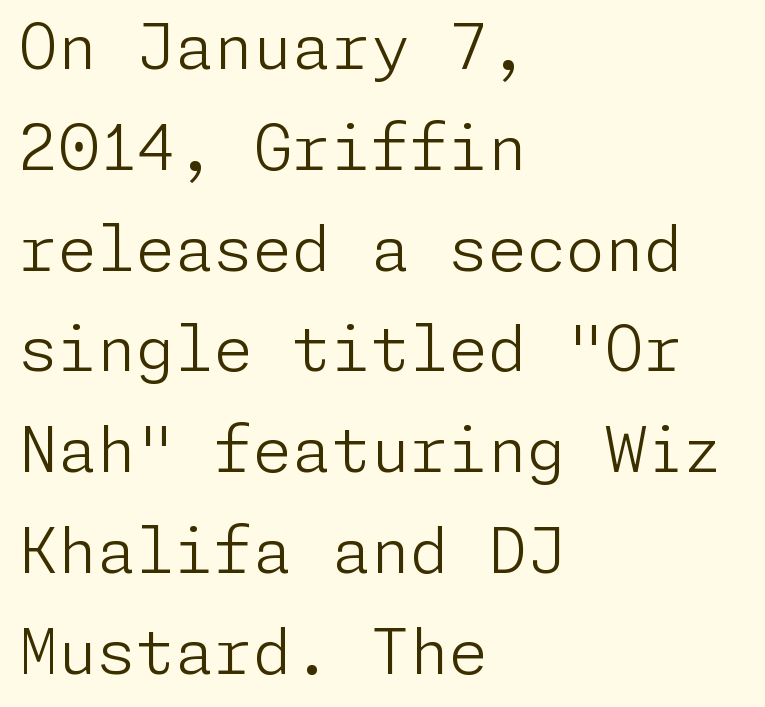
{"serif": "no", "italic": "no", "bold": "no", "weight": "light", "width": "normal", "stroke_contrast": "low", "x_height": "medium", "underline": "no", "align": "left", "line_spacing": "normal", "line_spacing_ratio": 1.6, "letter_spacing": "normal", "letter_spacing_em": 0.0, "glyph_px": 63}
